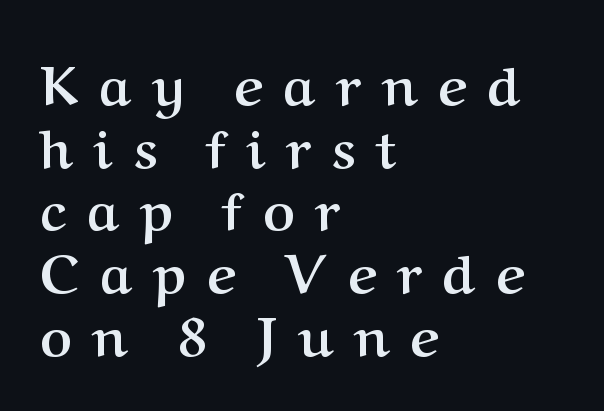
The image shows 54 px semibold serif type, upright; set left-aligned, line spacing 1.16x, unusually wide letter spacing (+0.39 em), not underlined; medium stroke contrast and a medium x-height.
